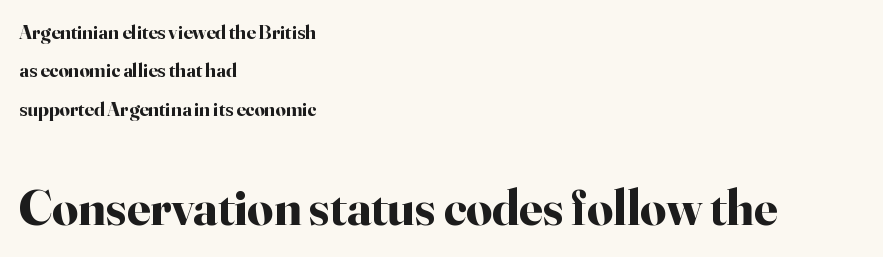
These lines are rendered in a variable-pitch font. The letters stand upright; this is a roman face. If you squint, the bottom block still reads clearly — it's the larger of the two. Casual observation: everything's shoved over to the left. Type without underlining.
